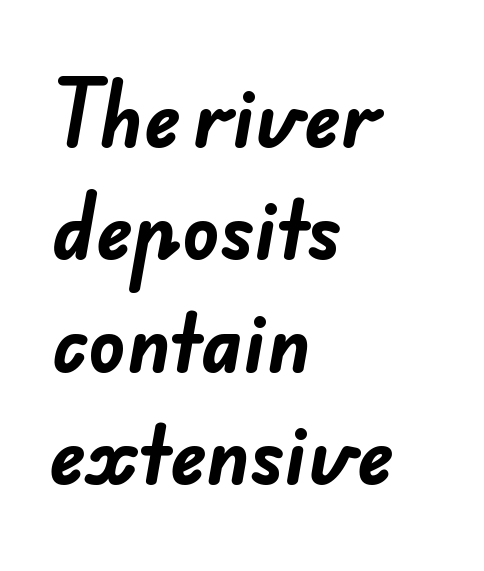
Words float on clear page, feet unadorned. The type family on display is of the sans-serif kind. The horizontal fit of the characters is conventional and even. This sample has the flowing, uneven cadence of proportional lettering.
